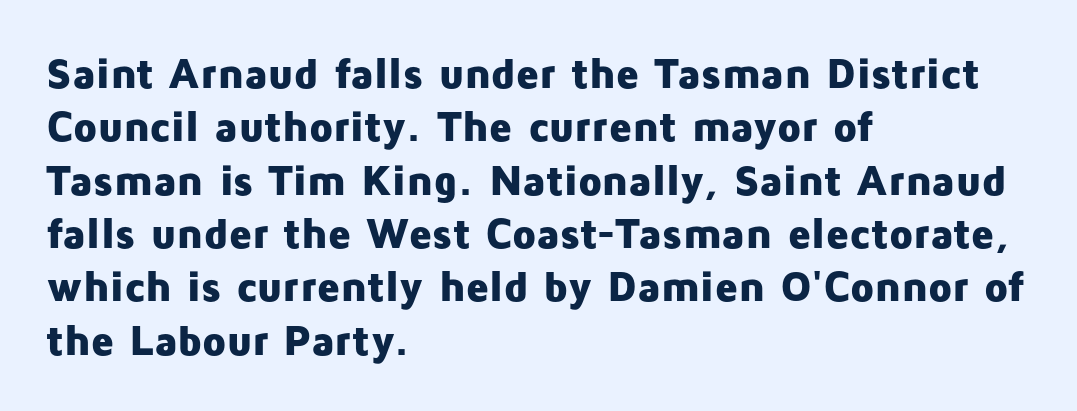
The image shows 43 px heavy sans-serif type, upright; set left-aligned, line spacing 1.24x, normal letter spacing, not underlined; low stroke contrast and a medium x-height.
